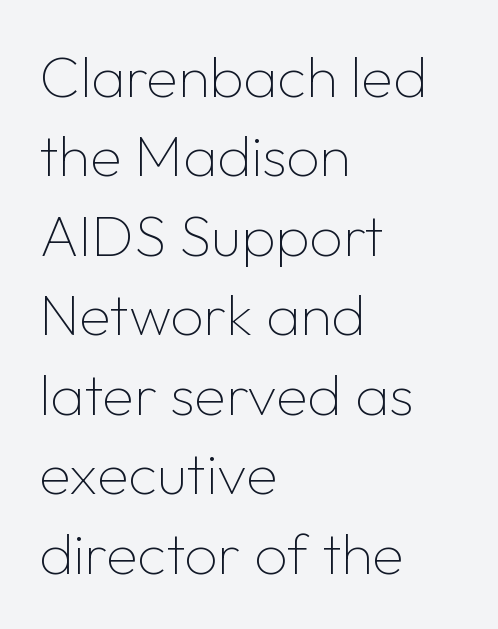
The image shows 58 px thin sans-serif type, upright; set left-aligned, normal line spacing (1.37x), normal letter spacing, not underlined; low stroke contrast and a medium x-height.
